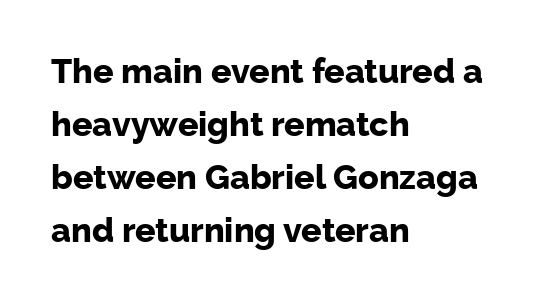
The image shows 34 px bold sans-serif type, upright; set left-aligned, normal line spacing (1.56x), normal letter spacing, not underlined; low stroke contrast and a medium x-height.
